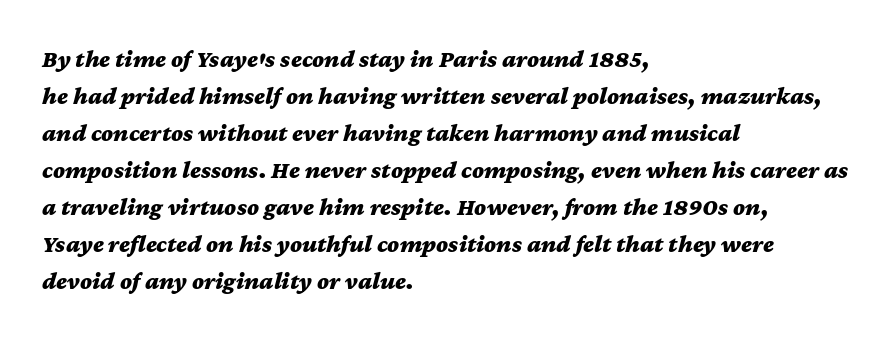
Q: Is the text bold? A: Yes.
Q: Is the text italic (slanted)? A: Yes, it leans right by about 12 degrees.
Q: Is the text underlined? A: No.
Q: How is the paragraph aligned? A: Left-aligned.
Q: Is the spacing between letters normal or unusually wide? A: Normal.
Q: Is the spacing between lines tight, normal or loose? A: Normal.
